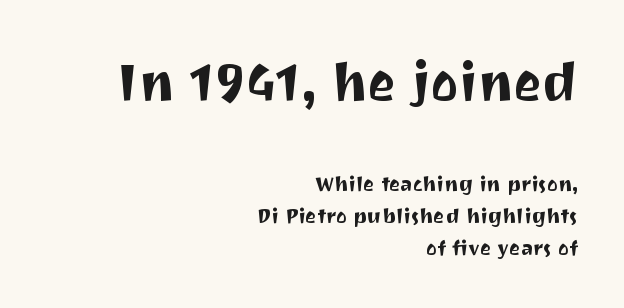
{"serif": "no", "italic": "no", "width": "normal", "stroke_contrast": "medium", "x_height": "medium", "monospaced": "no", "underline": "no", "align": "right", "line_spacing": "normal", "line_spacing_ratio": 1.52, "letter_spacing": "normal", "letter_spacing_em": 0.0, "larger_block": "first", "size_ratio": 2.52, "glyph_px": 53}
